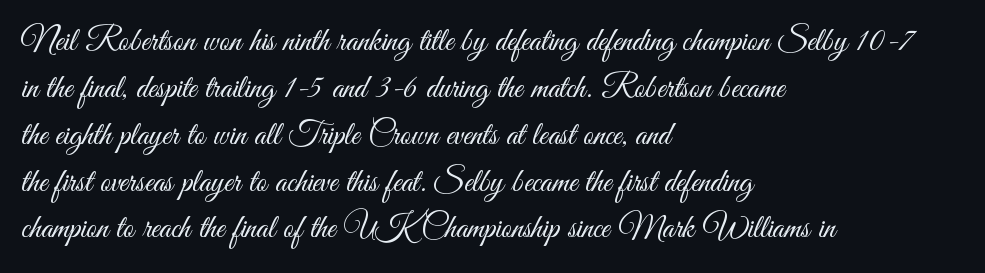
The image shows 33 px light, condensed sans-serif type; set left-aligned, normal line spacing (1.42x), normal letter spacing, not underlined; medium stroke contrast and a small x-height.
